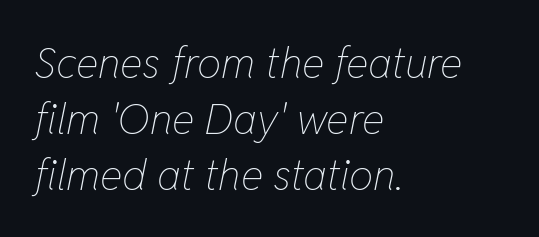
Q: Is the text bold? A: No.
Q: Is the text italic (slanted)? A: Yes, it leans right by about 11 degrees.
Q: Is the text underlined? A: No.
Q: How is the paragraph aligned? A: Left-aligned.
Q: Is the spacing between letters normal or unusually wide? A: Normal.
Q: Is the spacing between lines tight, normal or loose? A: Normal.
Q: Width (condensed, normal, or wide)? A: Condensed.
Q: Stroke contrast? A: Low.
Q: x-height? A: Medium.
Q: Monospaced? A: No.
